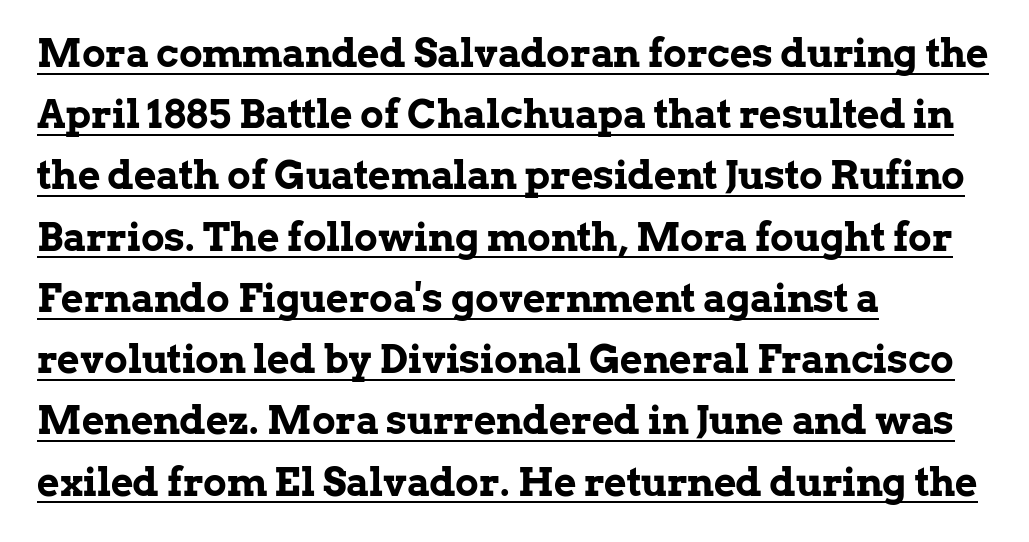
These lines are rendered in a variable-pitch font. A roman cut, with each character standing at attention. Baseline-to-baseline distance is the conventional proportion of letter height. Characters follow at the spacing the type designer built in. What decoration does the sample have? An underline. The passage shown is emphatically bold.
